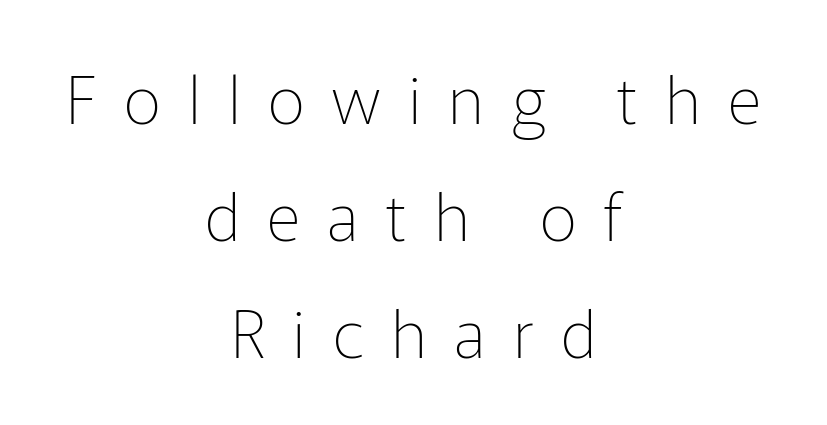
Q: Is the text bold? A: No.
Q: Is the text italic (slanted)? A: No, it is upright.
Q: Is the typeface a serif or a sans-serif typeface? A: Sans-serif.
Q: Is the text underlined? A: No.
Q: How is the paragraph aligned? A: Centered.
Q: Is the spacing between letters normal or unusually wide? A: Unusually wide.
Q: Width (condensed, normal, or wide)? A: Normal.
Q: Stroke contrast? A: Low.
Q: x-height? A: Medium.
Q: Monospaced? A: No.
